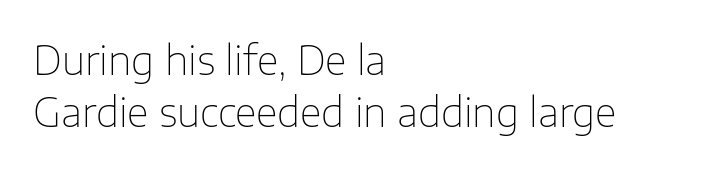
The image shows 40 px thin sans-serif type, upright; set left-aligned, normal line spacing (1.3x), normal letter spacing, not underlined; low stroke contrast and a medium x-height.
